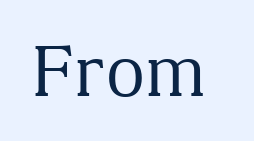
The image shows 70 px regular-weight serif type, upright; set normal letter spacing, not underlined; medium stroke contrast and a medium x-height.
